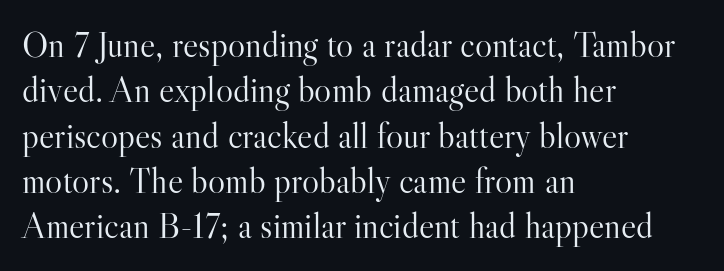
The font sits on the lighter half of the weight spectrum, regular included. Compared with typical body copy, the letter spacing here is the same. Leading: standard. In CSS terms this would be text-align: left. Tall strokes in this sample are plumb rather than angled.
